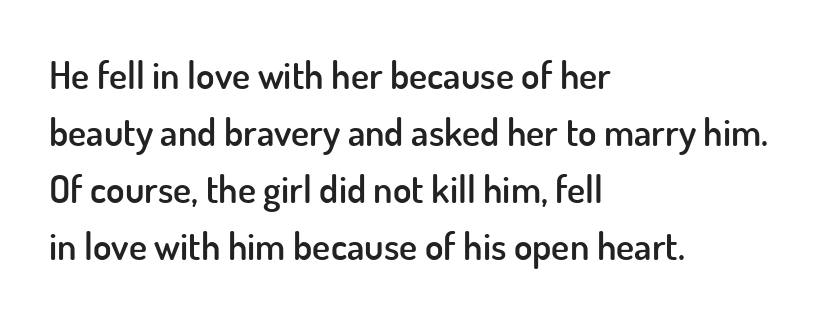
Has an underline been added? It has not. Caption: semibold face, moderately heavy strokes. The letters advance in unequal steps, a hallmark of proportional type. The face used here is rendered with its standard letterfit. The letters stand straight up with perfectly vertical stems. What kind of face is this? One without serifs — a sans.
